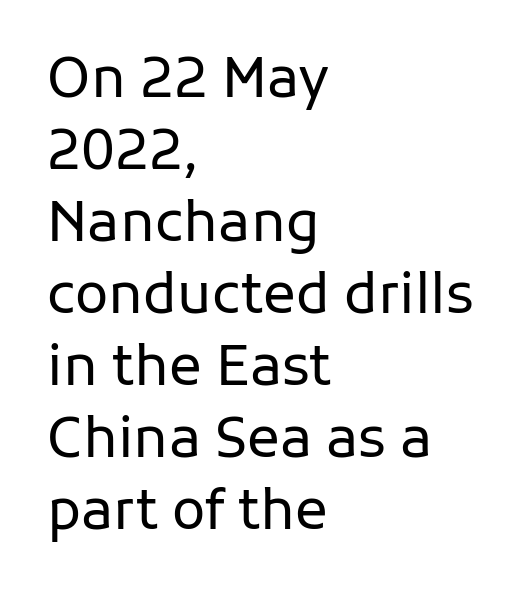
Q: Is the text bold? A: No.
Q: Is the text italic (slanted)? A: No, it is upright.
Q: Is the typeface a serif or a sans-serif typeface? A: Sans-serif.
Q: Is the text underlined? A: No.
Q: How is the paragraph aligned? A: Left-aligned.
Q: Is the spacing between letters normal or unusually wide? A: Normal.
Q: Is the spacing between lines tight, normal or loose? A: Normal.
Q: Width (condensed, normal, or wide)? A: Normal.
Q: Stroke contrast? A: Low.
Q: x-height? A: Medium.
Q: Monospaced? A: No.
